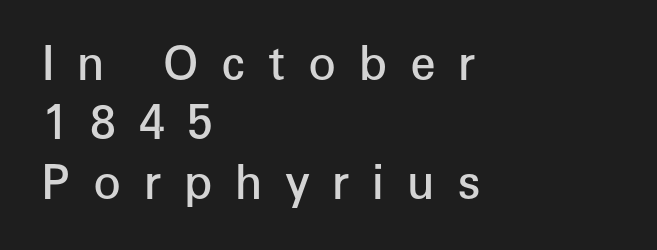
{"serif": "no", "italic": "no", "bold": "semi", "weight": "semibold", "width": "normal", "stroke_contrast": "low", "x_height": "medium", "monospaced": "no", "underline": "no", "align": "left", "line_spacing": "normal", "line_spacing_ratio": 1.29, "letter_spacing": "wide", "letter_spacing_em": 0.49, "glyph_px": 46}
